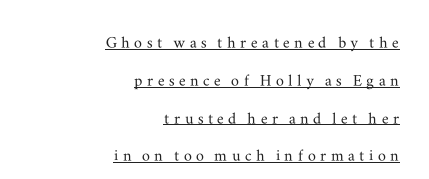
Q: Is the text italic (slanted)? A: No, it is upright.
Q: Is the text underlined? A: Yes.
Q: How is the paragraph aligned? A: Right-aligned.
Q: Is the spacing between letters normal or unusually wide? A: Unusually wide.
